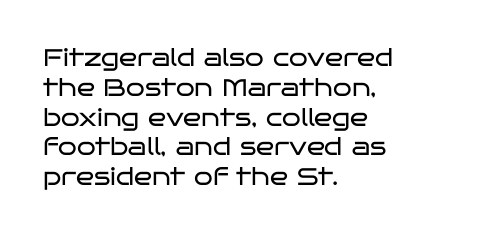
If you drew a line through each stem, it would be perfectly vertical. Tracking value appears to be zero — textbook default spacing. The rag falls on the right side of this text block. The face looks like a standard text weight, possibly lighter. The string is rendered with underlining switched off.
